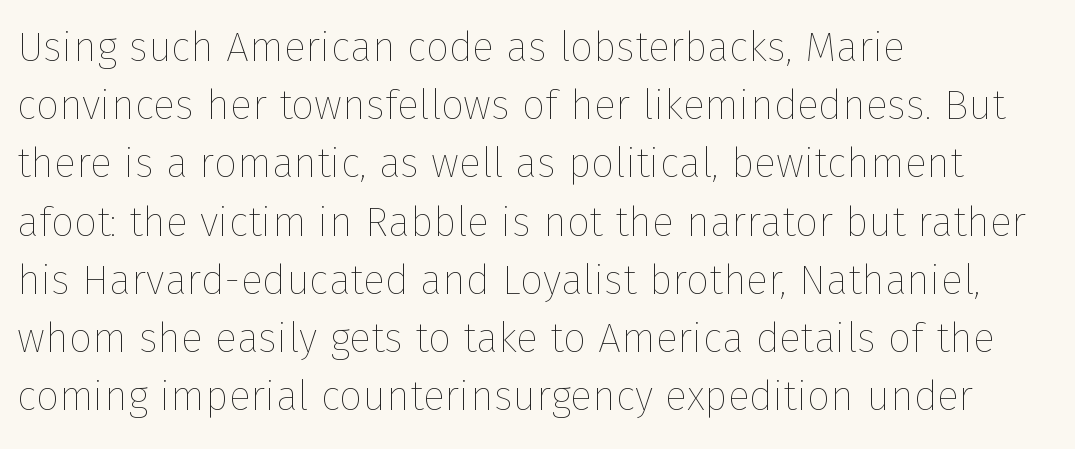
When letters stand straight like this, we call the style roman or upright. Note the varied advance widths — an 'i' is clearly narrower than an 'm'. If you drew a ruler down the left edge, every line would touch it. The string is rendered with underlining switched off. Notice how descenders clear the ascenders below comfortably — that's standard leading. The type is set solid horizontally, with unmodified tracking.
